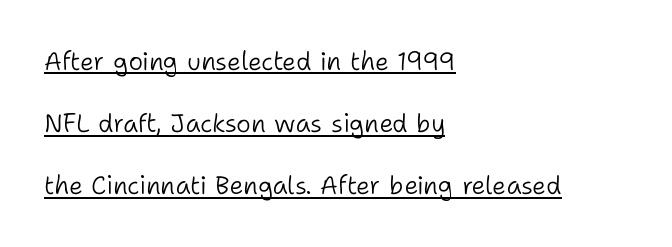
The tracking reads as untouched default to a designer's eye. Style check: upright. Is there an underline? Yes — a line sits under the letters. Rows of type keep a wide berth in the vertical direction. The face looks like a standard text weight, possibly lighter.
